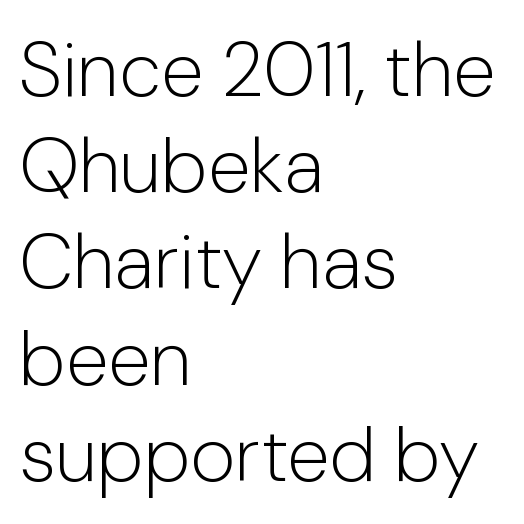
The image shows 77 px light sans-serif type, upright; set left-aligned, normal line spacing (1.25x), normal letter spacing, not underlined; low stroke contrast and a medium x-height.
